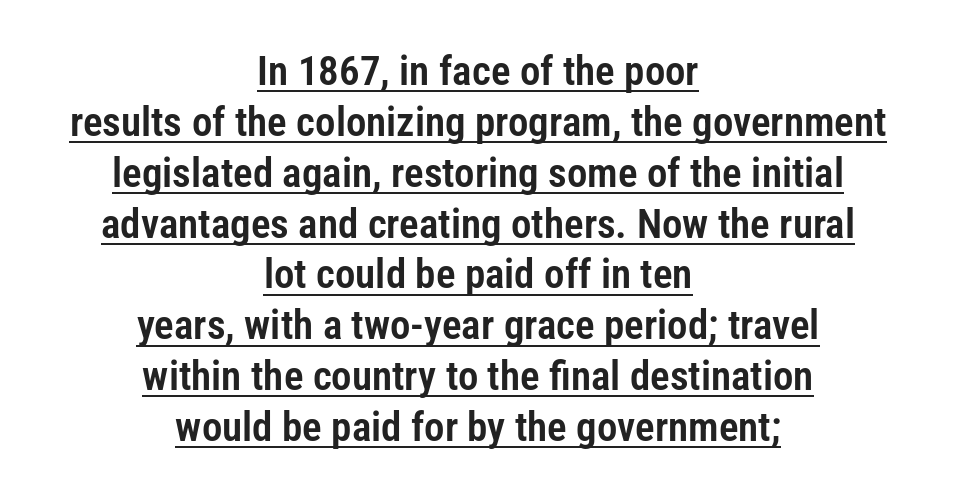
The image shows 41 px condensed sans-serif type, upright; set centered, line spacing 1.24x, normal letter spacing, underlined; low stroke contrast and a medium x-height.
